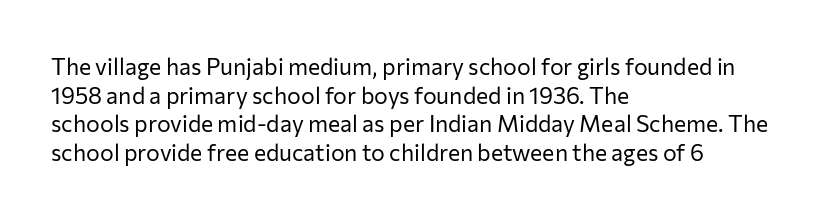
The lines sit at an ordinary, default distance from one another. The text block is weighted toward the left margin, trailing off unevenly rightward. Tracking value appears to be zero — textbook default spacing. Has an underline been added? It has not. Stroke mass is kept to a normal reading level or below.
